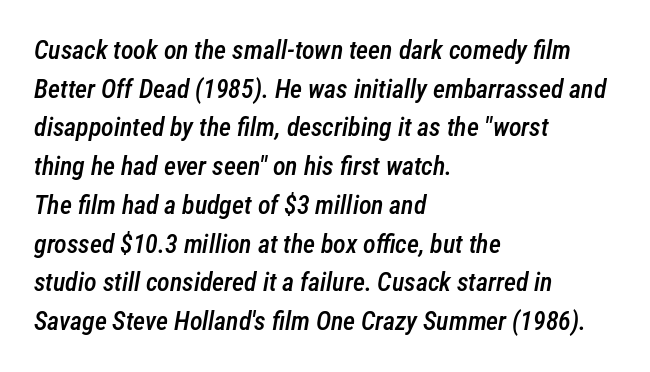
The image shows 26 px text type, italic (leaning right); set left-aligned, normal line spacing (1.49x), normal letter spacing, not underlined.
